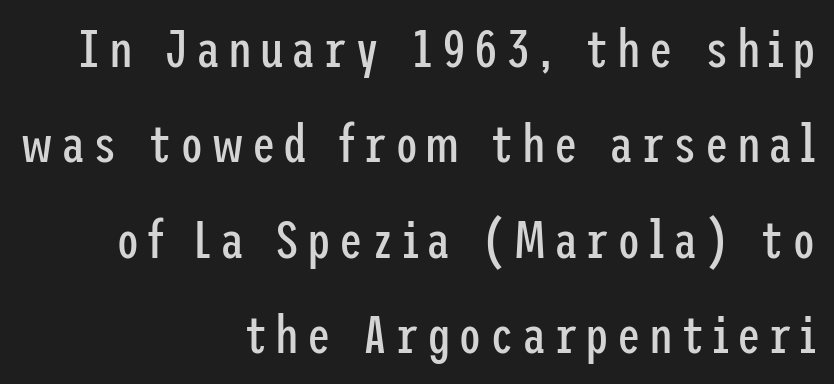
The image shows 53 px regular-weight, condensed sans-serif type, upright; set right-aligned, line spacing 1.8x, not underlined; low stroke contrast and a medium x-height.
